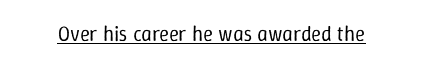
{"italic": "no", "bold": "no", "underline": "yes", "letter_spacing": "normal", "letter_spacing_em": 0.0, "glyph_px": 21}
